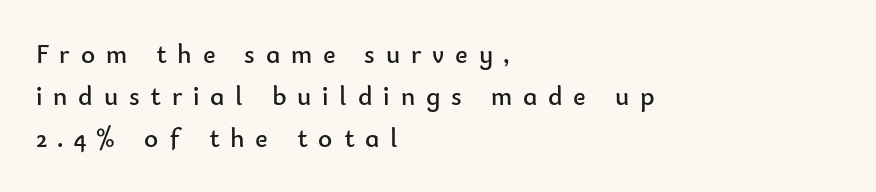
Q: Is the text bold? A: No.
Q: Is the text italic (slanted)? A: No, it is upright.
Q: Is the text underlined? A: No.
Q: How is the paragraph aligned? A: Left-aligned.
Q: Is the spacing between letters normal or unusually wide? A: Unusually wide.
Q: Is the spacing between lines tight, normal or loose? A: Normal.
